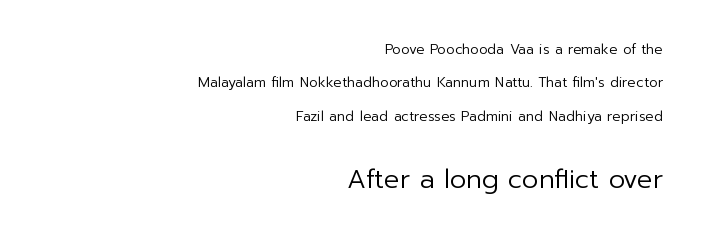
Q: Is the text bold? A: No.
Q: Is the text italic (slanted)? A: No, it is upright.
Q: Is the text underlined? A: No.
Q: How is the paragraph aligned? A: Right-aligned.
Q: Is the spacing between letters normal or unusually wide? A: Normal.
Q: Is the spacing between lines tight, normal or loose? A: Loose.
Q: Which block of text is set in a larger size, the first (top) or the second (bottom)? A: The second (bottom) one.
